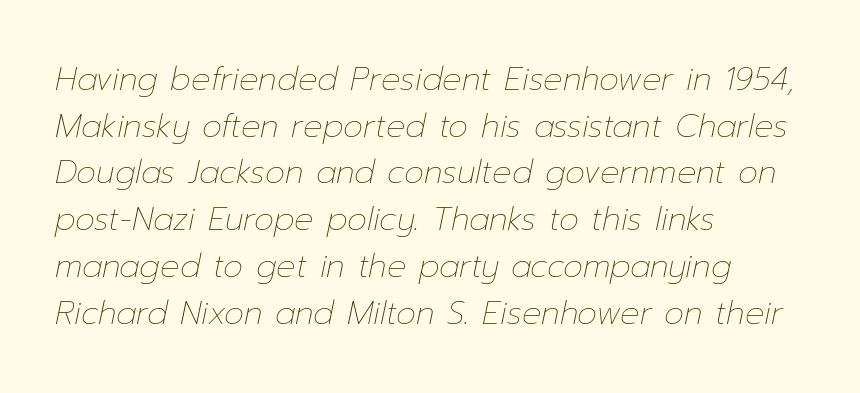
Q: Is the text bold? A: No.
Q: Is the text italic (slanted)? A: Yes, it leans right by about 12 degrees.
Q: Is the text underlined? A: No.
Q: How is the paragraph aligned? A: Left-aligned.
Q: Is the spacing between letters normal or unusually wide? A: Normal.
Q: Is the spacing between lines tight, normal or loose? A: Normal.
Q: Width (condensed, normal, or wide)? A: Normal.
Q: Stroke contrast? A: Low.
Q: x-height? A: Medium.
Q: Monospaced? A: No.
